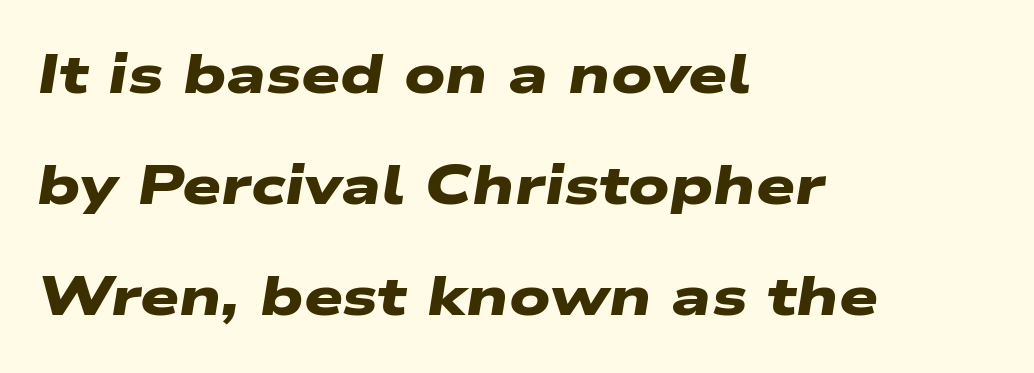
The paragraph has a hard left edge and a soft right edge. Character widths vary here, with narrow letters taking less room than wide ones. These lines carry a lot of weight — the face is fully bold. The characters display no serif detailing; their extremities are plain. Words appear dense and cohesive because spacing is normal. Lines of text with bare space underneath.
